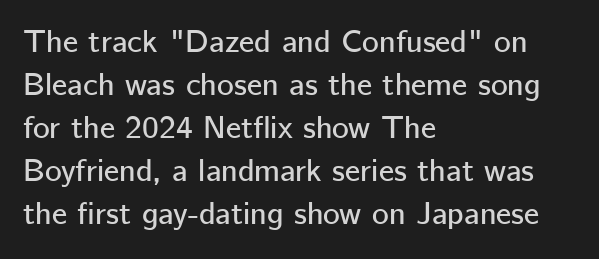
The letters stand straight up with perfectly vertical stems. Compared with typical paragraphs, the rows here are spaced about the same. Reading down the block, your eye returns to a fixed left position each line. Check where the strokes stop: nothing finishes them off — pure sans. Words appear dense and cohesive because spacing is normal.
